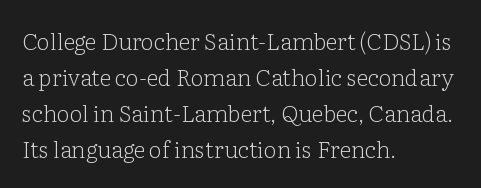
The foot of each line stays bare and open. It's the straight-up-and-down kind of type. The gaps between neighbouring characters are ordinary and unremarkable. A normal amount of white space separates one row of letters from the next. Typeset ragged right — the left edge is the straight one. Is the stroke heavy? The answer is a plain regular-or-lighter.
